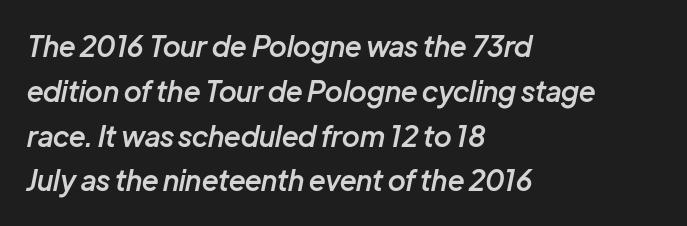
Short note: letters normally spaced. The text block is weighted toward the left margin, trailing off unevenly rightward. Note the varied advance widths — an 'i' is clearly narrower than an 'm'. What weight is shown? A semibold, between regular and bold.
